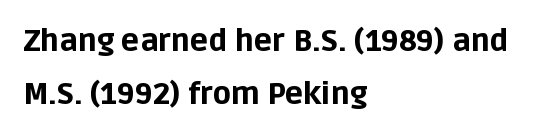
A full-strength bold gives these letters their thick strokes. The letters carry no serifs — their stems end cleanly without finishing strokes. Every stem runs plumb, perpendicular to the baseline. Think of a printed novel: that variable character pitch is what you see here.
